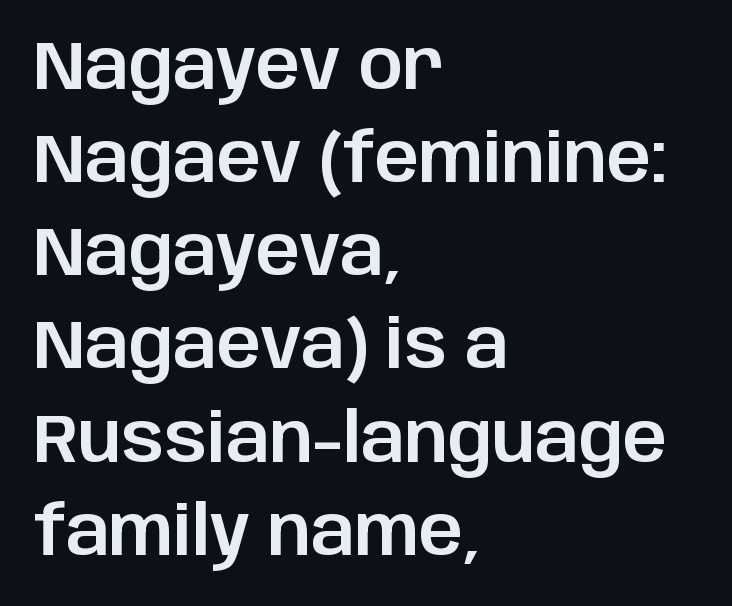
The space between consecutive lines is moderate. Has an underline been added? It has not. Is this a fixed-width face? No — the glyphs have proportional, varying widths. Honestly, the letter spacing is just normal — you wouldn't notice it. It's the straight-up-and-down kind of type.
